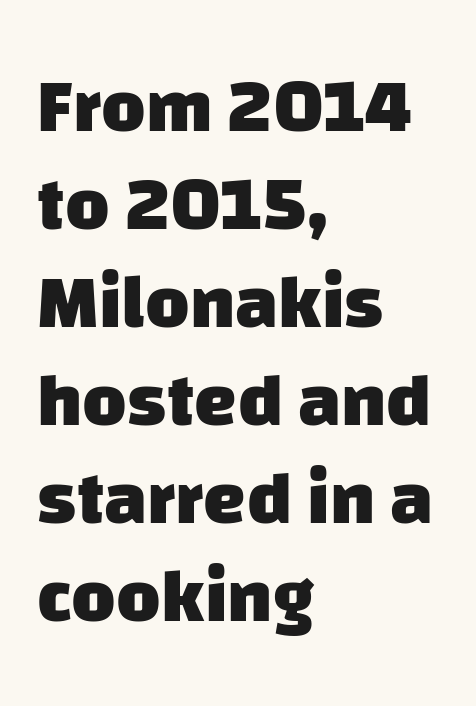
The image shows 76 px heavy sans-serif type; set left-aligned, normal line spacing (1.29x), normal letter spacing, not underlined; low stroke contrast and a large x-height.
